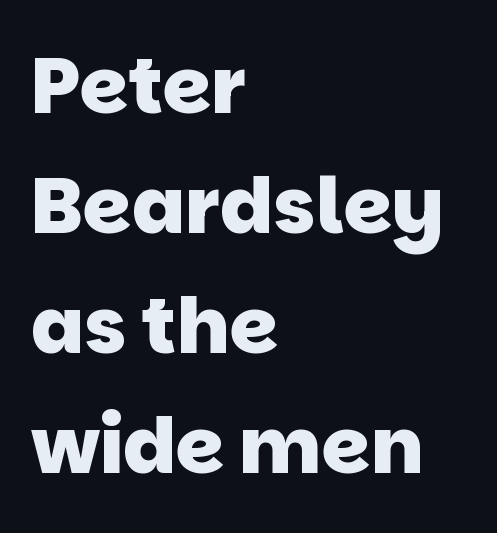
Q: Is the text bold? A: Yes.
Q: Is the typeface a serif or a sans-serif typeface? A: Sans-serif.
Q: Is the text underlined? A: No.
Q: How is the paragraph aligned? A: Left-aligned.
Q: Is the spacing between letters normal or unusually wide? A: Normal.
Q: Is the spacing between lines tight, normal or loose? A: Normal.
Q: Width (condensed, normal, or wide)? A: Normal.
Q: Stroke contrast? A: Low.
Q: x-height? A: Large.
Q: Monospaced? A: No.
